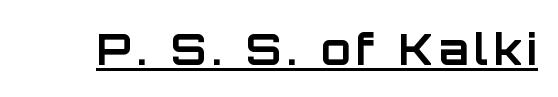
Q: Is the text bold? A: Yes.
Q: Is the text italic (slanted)? A: No, it is upright.
Q: Is the typeface a serif or a sans-serif typeface? A: Sans-serif.
Q: Is the text underlined? A: Yes.
Q: Width (condensed, normal, or wide)? A: Normal.
Q: Stroke contrast? A: Low.
Q: x-height? A: Large.
Q: Monospaced? A: No.
